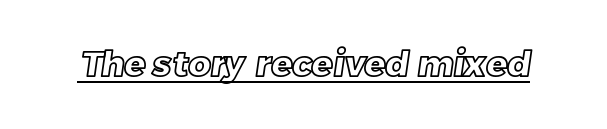
The image shows 35 px text type; set normal letter spacing, underlined; a large x-height.
